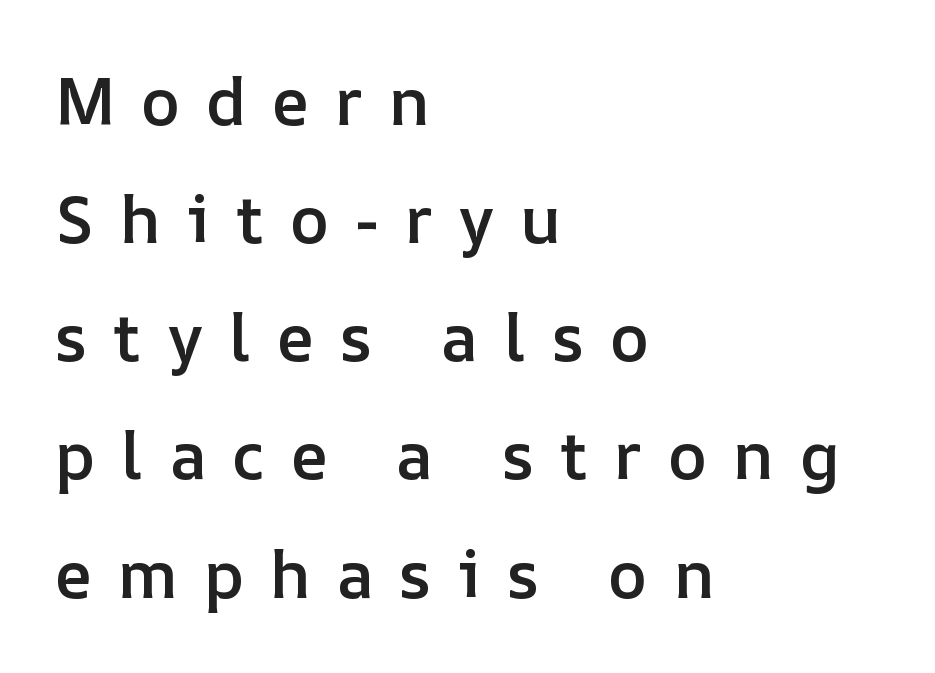
{"italic": "no", "bold": "semi", "weight": "semibold", "width": "normal", "stroke_contrast": "low", "x_height": "medium", "monospaced": "no", "underline": "no", "align": "left", "line_spacing_ratio": 1.79, "letter_spacing": "wide", "letter_spacing_em": 0.39, "glyph_px": 66}
